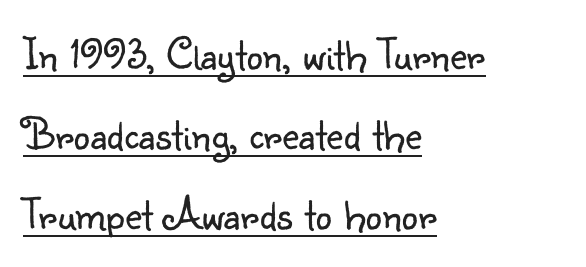
{"serif": "no", "italic": "no", "bold": "no", "weight": "light", "width": "normal", "stroke_contrast": "low", "x_height": "small", "monospaced": "no", "underline": "yes", "align": "left", "line_spacing_ratio": 1.74, "letter_spacing": "normal", "letter_spacing_em": 0.0, "glyph_px": 46}
